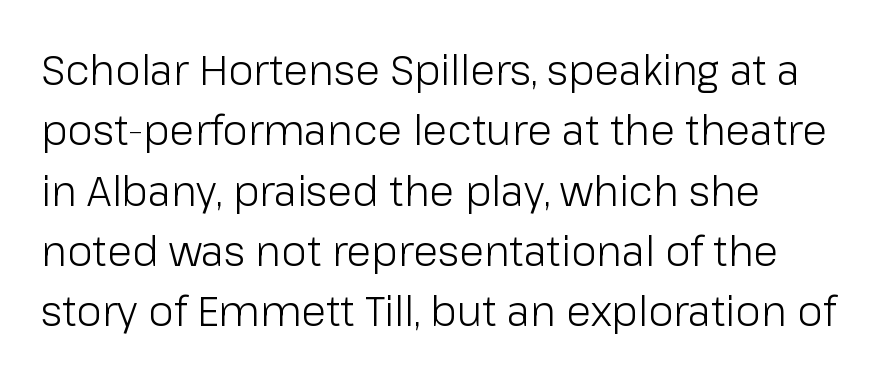
{"serif": "no", "italic": "no", "bold": "no", "weight": "light", "width": "normal", "stroke_contrast": "low", "x_height": "medium", "monospaced": "no", "underline": "no", "line_spacing": "normal", "line_spacing_ratio": 1.47, "letter_spacing": "normal", "letter_spacing_em": 0.0, "glyph_px": 41}
